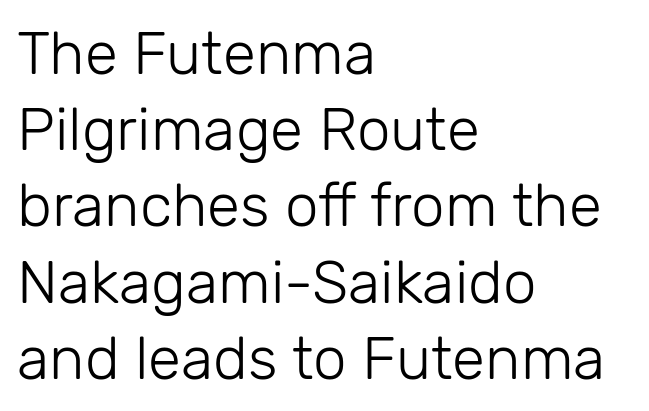
The image shows 60 px light sans-serif type, upright; set left-aligned, normal line spacing (1.27x), normal letter spacing, not underlined; low stroke contrast and a medium x-height.
